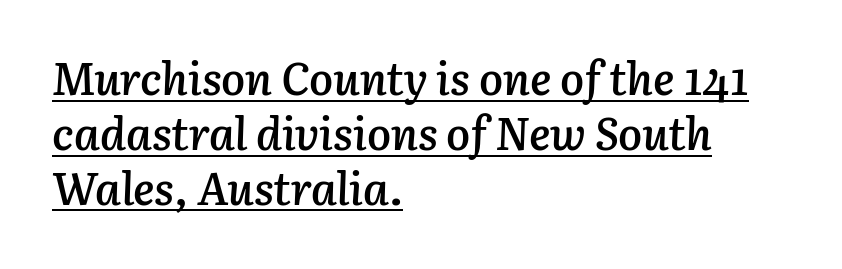
Q: Is the text bold? A: Semi-bold.
Q: Is the text italic (slanted)? A: Yes, it leans right by about 3 degrees.
Q: Is the text underlined? A: Yes.
Q: How is the paragraph aligned? A: Left-aligned.
Q: Is the spacing between letters normal or unusually wide? A: Normal.
Q: Width (condensed, normal, or wide)? A: Normal.
Q: Stroke contrast? A: Low.
Q: x-height? A: Medium.
Q: Monospaced? A: No.
